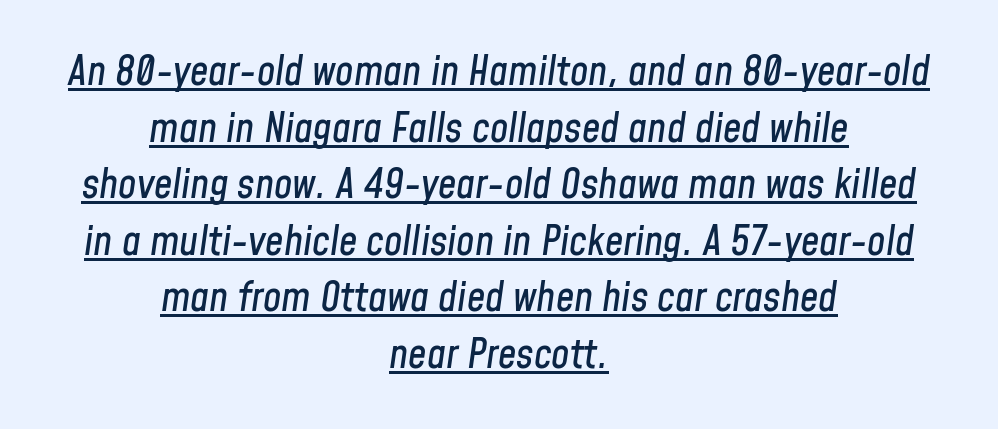
Q: Is the text italic (slanted)? A: Yes, it leans right by about 8 degrees.
Q: Is the text underlined? A: Yes.
Q: How is the paragraph aligned? A: Centered.
Q: Is the spacing between letters normal or unusually wide? A: Normal.
Q: Is the spacing between lines tight, normal or loose? A: Normal.
Q: Width (condensed, normal, or wide)? A: Condensed.
Q: Stroke contrast? A: Low.
Q: x-height? A: Medium.
Q: Monospaced? A: No.
